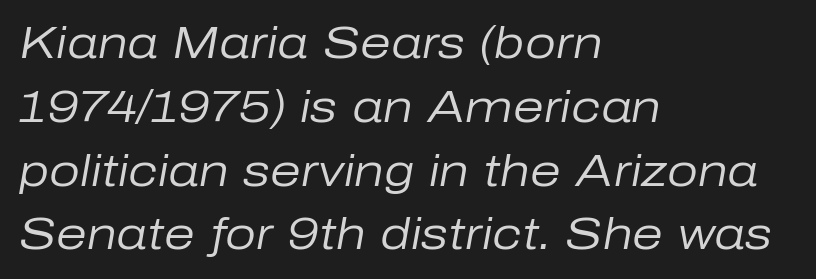
{"italic": "yes", "lean": "right", "slant_degrees": 10, "bold": "no", "weight": "regular", "width": "normal", "stroke_contrast": "low", "x_height": "medium", "monospaced": "no", "underline": "no", "align": "left", "line_spacing": "normal", "line_spacing_ratio": 1.45, "letter_spacing": "normal", "letter_spacing_em": 0.0, "glyph_px": 44}
